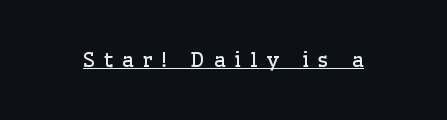
The image shows 20 px text type, upright; set unusually wide letter spacing (+0.46 em), underlined.
